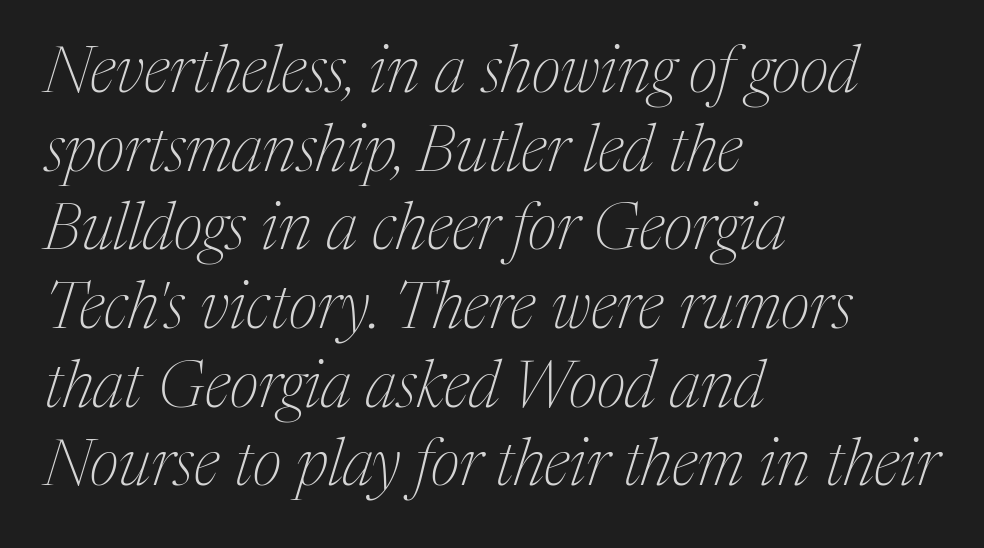
Q: Is the text bold? A: No.
Q: Is the text italic (slanted)? A: Yes, it leans right by about 17 degrees.
Q: Is the typeface a serif or a sans-serif typeface? A: Serif.
Q: Is the text underlined? A: No.
Q: How is the paragraph aligned? A: Left-aligned.
Q: Is the spacing between letters normal or unusually wide? A: Normal.
Q: Width (condensed, normal, or wide)? A: Normal.
Q: Stroke contrast? A: Medium.
Q: x-height? A: Medium.
Q: Monospaced? A: No.
